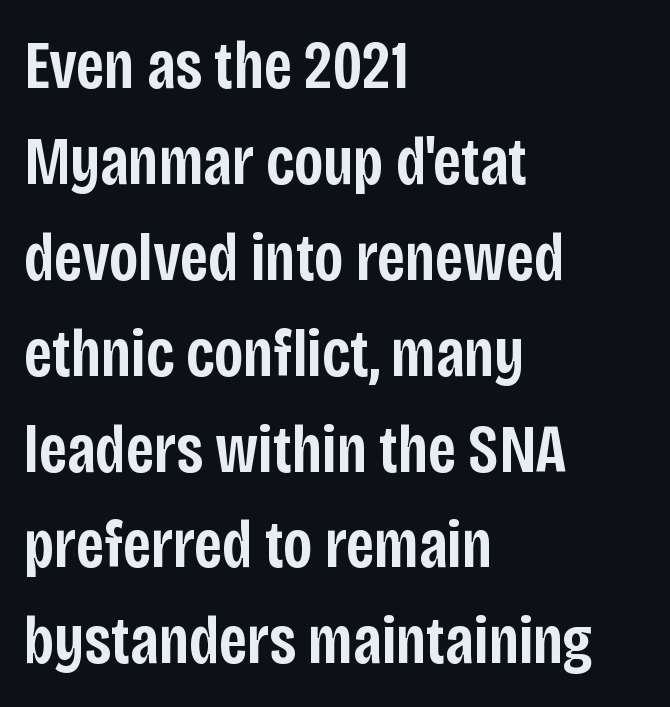
How are the letters spaced? Ordinarily, with no added tracking. I'd call this a sans setting — the letters go barefoot. Does the lettering tilt? It doesn't — this is upright. This sample has the flowing, uneven cadence of proportional lettering.
